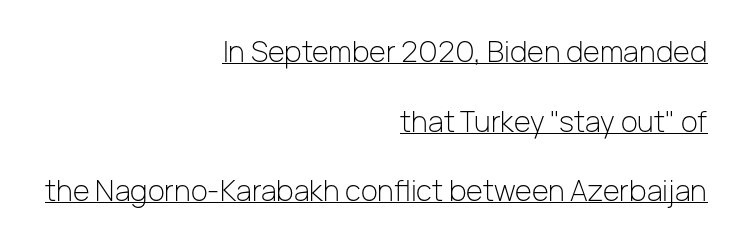
I'd call this a sans setting — the letters go barefoot. Between one letter and the next there's only the usual sliver of space. Notice how the stems are strictly vertical — no italics here. Students, observe: this is what heavily led, spacious text looks like. Think of a printed novel: that variable character pitch is what you see here. Is there an underline? Yes — a line sits under the letters.
